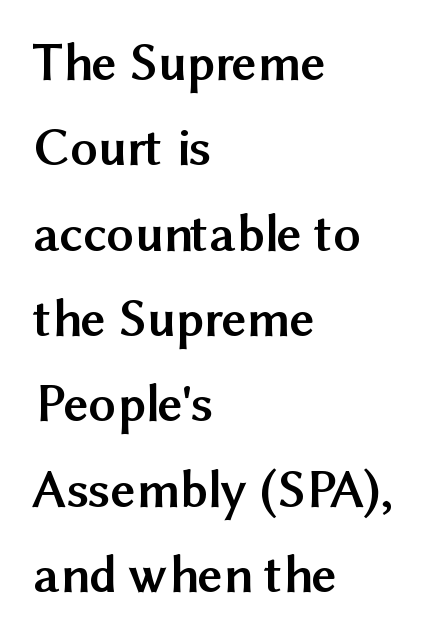
Check under the words: just untouched page. Ascenders rise straight up at ninety degrees. Typeset ragged right — the left edge is the straight one. Every letter is thick-stroked: bold, no question. Think of a printed novel: that variable character pitch is what you see here.
